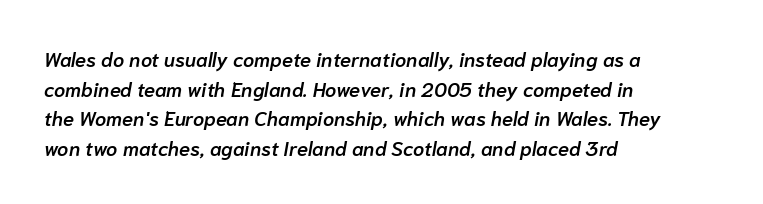
Compared with ordinary roman type, these characters are visibly tilted. Honestly, the row spacing looks completely unremarkable. Typeset ragged right — the left edge is the straight one. Look at the stroke-to-counter ratio: somewhat heavy, a semibold.
